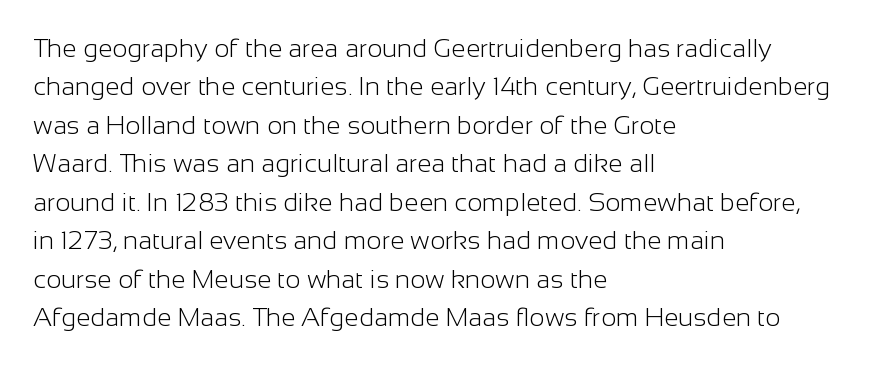
The image shows 26 px text type, upright; set left-aligned, normal line spacing (1.48x), normal letter spacing, not underlined.
